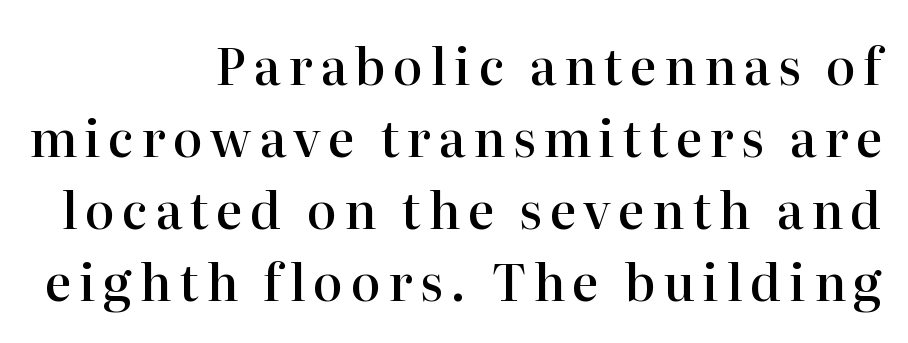
The image shows 50 px semibold serif type, upright; set right-aligned, normal line spacing (1.44x), not underlined; high stroke contrast and a medium x-height.
